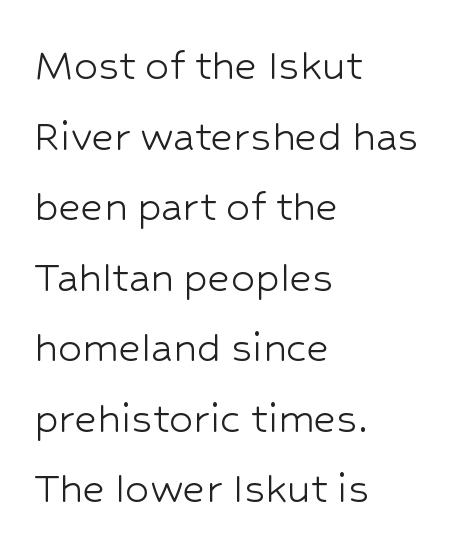
{"serif": "no", "italic": "no", "bold": "no", "weight": "light", "width": "normal", "stroke_contrast": "low", "x_height": "medium", "monospaced": "no", "underline": "no", "align": "left", "line_spacing": "normal", "line_spacing_ratio": 1.47, "letter_spacing": "normal", "letter_spacing_em": 0.0, "glyph_px": 48}
